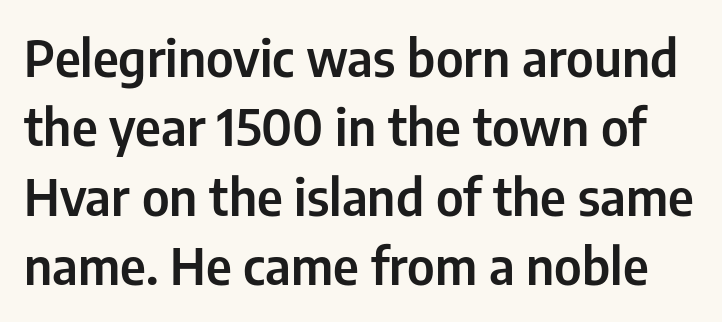
Q: Is the text italic (slanted)? A: No, it is upright.
Q: Is the typeface a serif or a sans-serif typeface? A: Sans-serif.
Q: Is the text underlined? A: No.
Q: Is the spacing between letters normal or unusually wide? A: Normal.
Q: Is the spacing between lines tight, normal or loose? A: Normal.
Q: Width (condensed, normal, or wide)? A: Condensed.
Q: Stroke contrast? A: Low.
Q: x-height? A: Medium.
Q: Monospaced? A: No.
